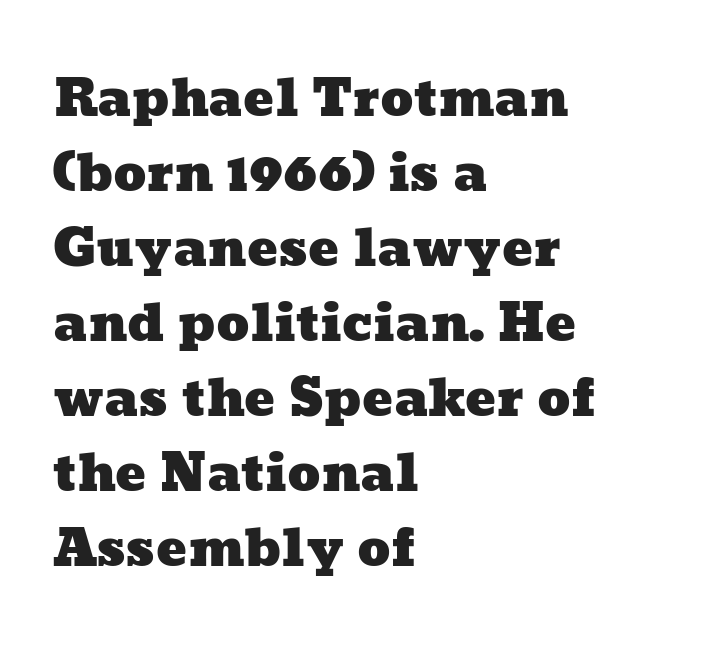
Q: Is the text underlined? A: No.
Q: How is the paragraph aligned? A: Left-aligned.
Q: Is the spacing between letters normal or unusually wide? A: Normal.
Q: Is the spacing between lines tight, normal or loose? A: Normal.
Q: Width (condensed, normal, or wide)? A: Wide.
Q: Stroke contrast? A: Low.
Q: x-height? A: Medium.
Q: Monospaced? A: No.
